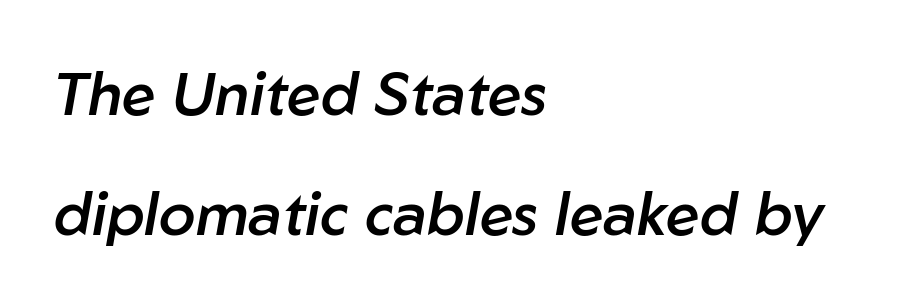
Q: Is the text bold? A: Semi-bold.
Q: Is the text italic (slanted)? A: Yes, it leans right by about 10 degrees.
Q: Is the text underlined? A: No.
Q: How is the paragraph aligned? A: Left-aligned.
Q: Is the spacing between letters normal or unusually wide? A: Normal.
Q: Is the spacing between lines tight, normal or loose? A: Loose.
Q: Width (condensed, normal, or wide)? A: Normal.
Q: Stroke contrast? A: Low.
Q: x-height? A: Medium.
Q: Monospaced? A: No.
